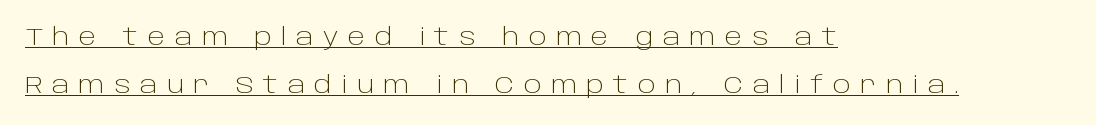
Nope, not italic — everything's standing straight. The lines are quadded left. The letters are spread apart with noticeably loose tracking. The letterforms sit at book weight or below. Whoever set this chose breathing room over compactness in the vertical rhythm.
